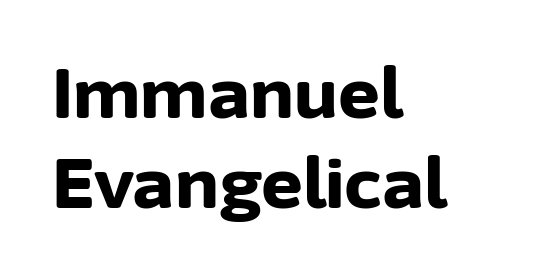
{"serif": "no", "italic": "no", "bold": "yes", "weight": "bold", "width": "normal", "stroke_contrast": "low", "x_height": "medium", "monospaced": "no", "underline": "no", "align": "left", "line_spacing": "normal", "line_spacing_ratio": 1.28, "letter_spacing": "normal", "letter_spacing_em": 0.0, "glyph_px": 70}
